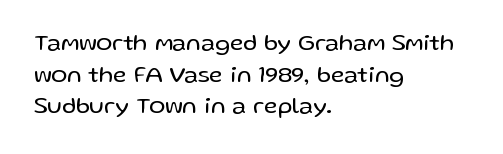
Leftover space on each line is placed entirely after the last word. The typesetting does not lean heavy: it is not bold. Honestly, the letter spacing is just normal — you wouldn't notice it. Underline: absent. If you drew a line through each stem, it would be perfectly vertical.
